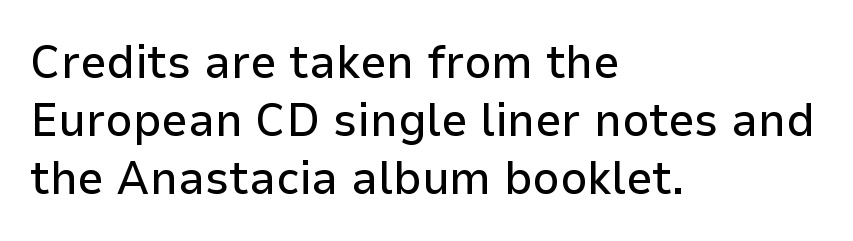
These lines are rendered in a variable-pitch font. The baseline area is clear. These lines are set flush left with a ragged right edge. No italicization has been applied; the sample stays upright.
